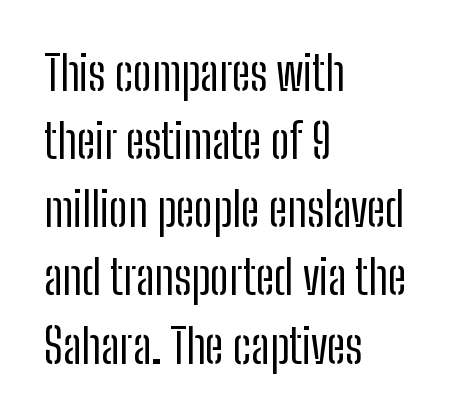
The rendering uses natural spacing where letterforms have individual widths. Letters rest on an invisible, unmarked baseline. Rows of type keep a routine distance in the vertical direction. Vertical stems look standard width or narrower in stroke. This is sans-serif lettering, the kind often seen on screens and signage. Posture: straight, roman, zero tilt.
